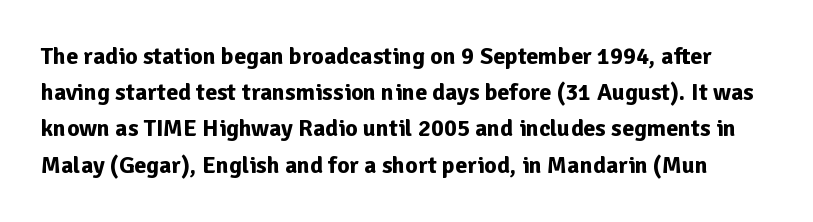
The image shows 24 px bold type, upright; set normal line spacing (1.51x), normal letter spacing, not underlined.
